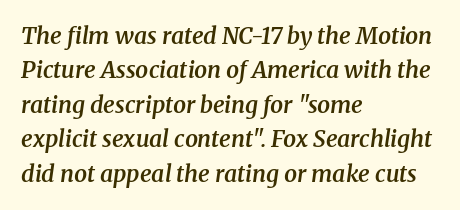
Q: Is the text bold? A: Semi-bold.
Q: Is the text italic (slanted)? A: Yes, it leans right by about 8 degrees.
Q: Is the text underlined? A: No.
Q: How is the paragraph aligned? A: Left-aligned.
Q: Is the spacing between letters normal or unusually wide? A: Normal.
Q: Is the spacing between lines tight, normal or loose? A: Normal.
